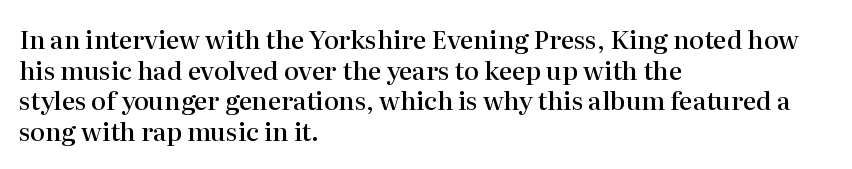
Q: Is the text bold? A: Semi-bold.
Q: Is the text italic (slanted)? A: No, it is upright.
Q: Is the text underlined? A: No.
Q: How is the paragraph aligned? A: Left-aligned.
Q: Is the spacing between letters normal or unusually wide? A: Normal.
